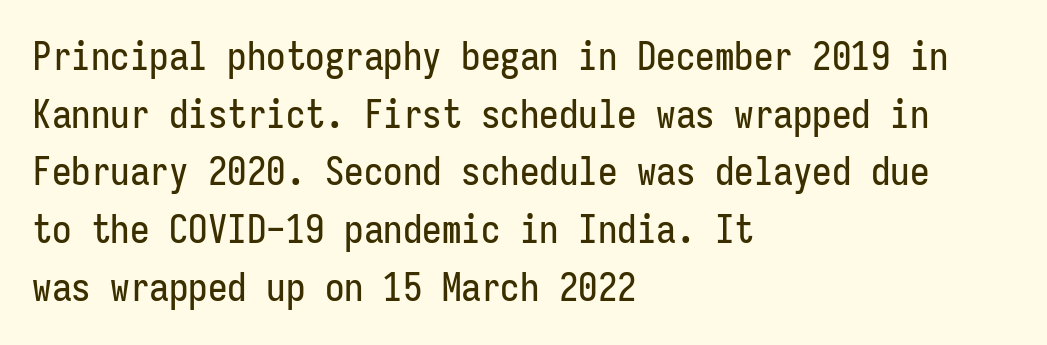
{"serif": "no", "italic": "no", "width": "condensed", "stroke_contrast": "low", "x_height": "medium", "monospaced": "yes", "underline": "no", "align": "left", "line_spacing": "normal", "line_spacing_ratio": 1.48, "letter_spacing": "normal", "letter_spacing_em": 0.0, "glyph_px": 39}
